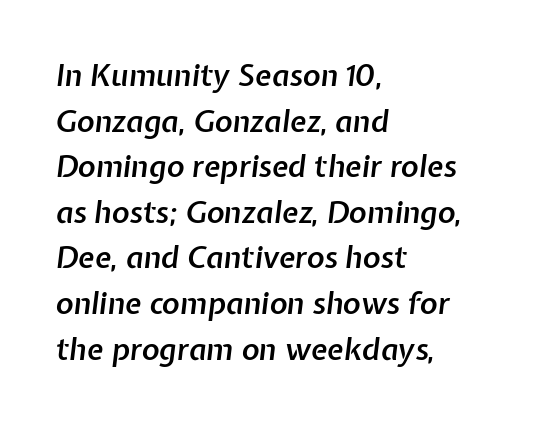
{"italic": "yes", "lean": "right", "slant_degrees": 7, "bold": "semi", "weight": "semibold", "width": "normal", "stroke_contrast": "low", "x_height": "medium", "monospaced": "no", "underline": "no", "align": "left", "line_spacing": "normal", "line_spacing_ratio": 1.52, "letter_spacing": "normal", "letter_spacing_em": 0.0, "glyph_px": 30}
